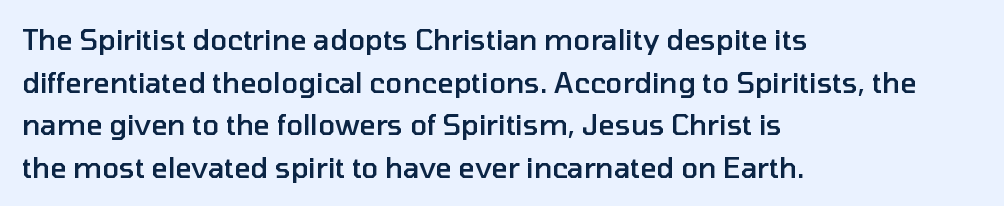
{"serif": "no", "italic": "no", "bold": "semi", "weight": "semibold", "width": "normal", "stroke_contrast": "low", "x_height": "medium", "monospaced": "no", "underline": "no", "align": "left", "line_spacing": "normal", "line_spacing_ratio": 1.52, "letter_spacing": "normal", "letter_spacing_em": 0.0, "glyph_px": 28}
